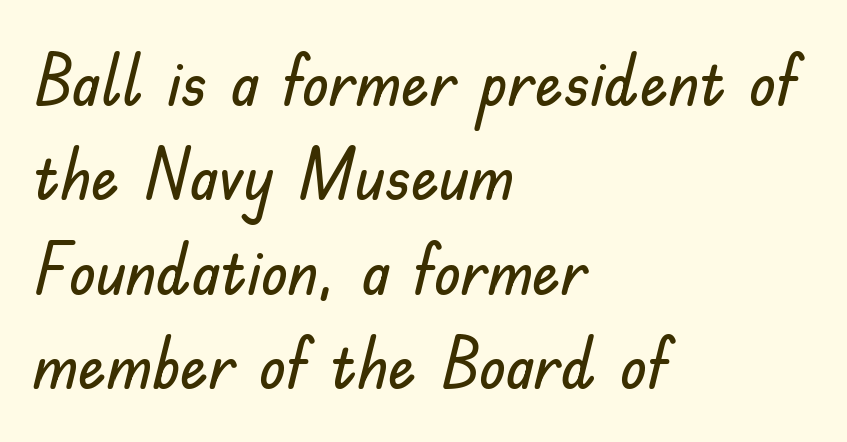
Looks like regular typesetting: each glyph gets only the width it needs. Words float on clear page, feet unadorned. Font category for this specimen: sans-serif. The gaps between neighbouring characters are ordinary and unremarkable. Each new line begins a customary step beneath the previous one. The paragraph shown leans on its left margin.
